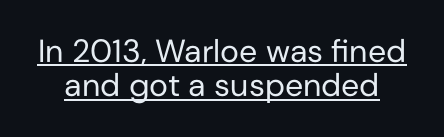
The image shows 32 px regular-weight sans-serif type, upright; set tight line spacing (1.07x), normal letter spacing, underlined; low stroke contrast and a medium x-height.
